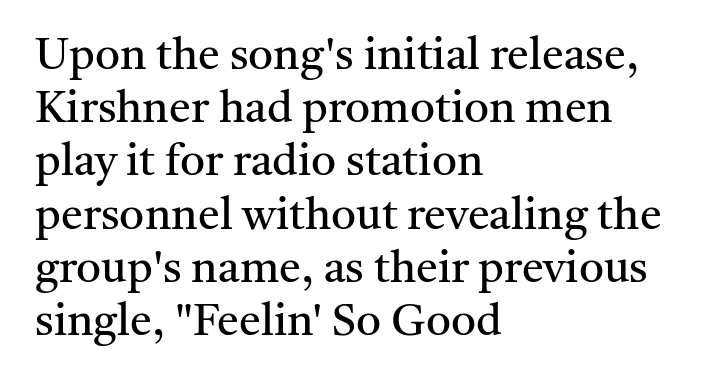
Words float on clear page, feet unadorned. This is the regular roman posture of the typeface. The weight would be labelled regular, book, light, or lighter still. Character widths vary here, with narrow letters taking less room than wide ones. Caption: standard tracking, unaltered. Old-style or modern, the face here clearly has serifs.
